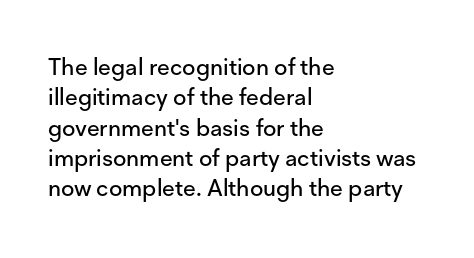
{"italic": "no", "underline": "no", "align": "left", "line_spacing": "normal", "line_spacing_ratio": 1.32, "letter_spacing": "normal", "letter_spacing_em": 0.0, "glyph_px": 23}
